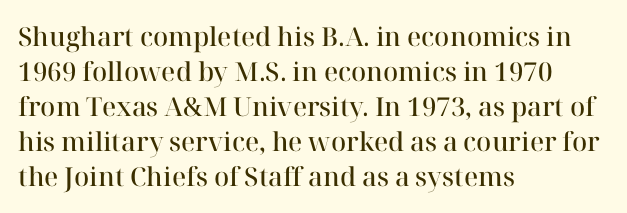
Tracking here is standard; glyphs follow each other at the usual distance. Posture: vertical. This block has exactly the height ordinary leading produces. On the weight axis this lands at semibold, roughly 600. Underline: absent. The rag falls on the right side of this text block.
